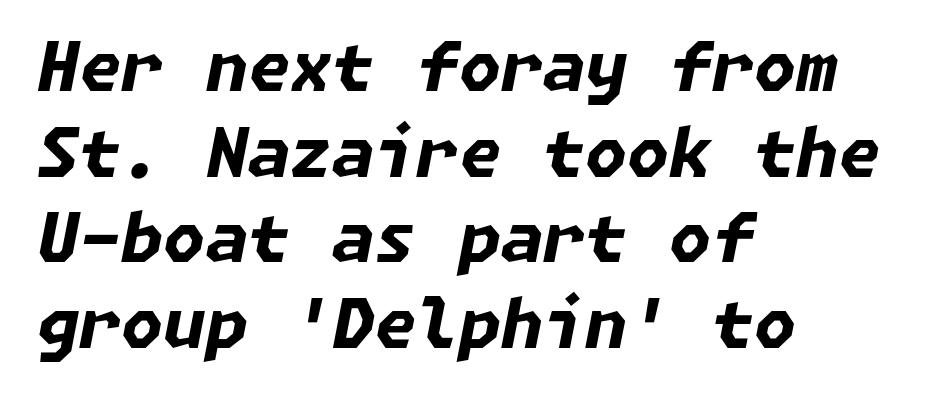
{"italic": "yes", "lean": "right", "slant_degrees": 11, "bold": "yes", "weight": "bold", "width": "normal", "stroke_contrast": "low", "x_height": "medium", "underline": "no", "align": "left", "line_spacing": "normal", "line_spacing_ratio": 1.26, "letter_spacing": "normal", "letter_spacing_em": 0.0, "glyph_px": 68}
